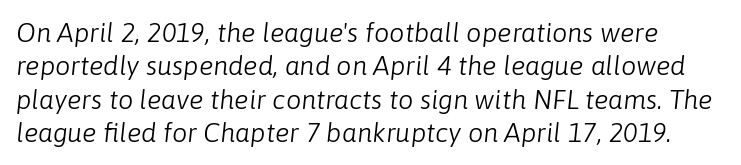
{"italic": "yes", "lean": "right", "slant_degrees": 6, "bold": "no", "underline": "no", "line_spacing_ratio": 1.24, "letter_spacing": "normal", "letter_spacing_em": 0.0, "glyph_px": 27}
